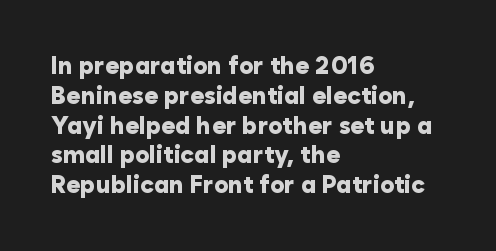
The image shows 24 px bold type, upright; set left-aligned, line spacing 1.24x, normal letter spacing, not underlined.
